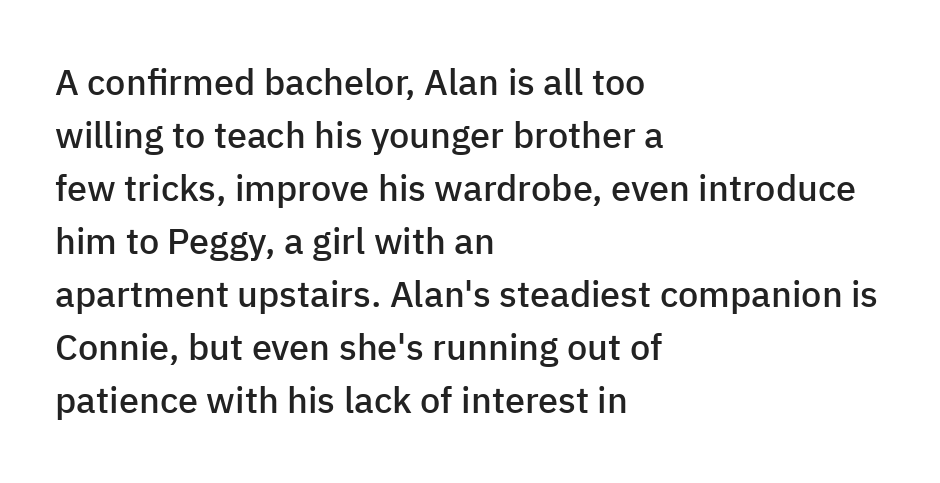
These lines sit exactly where default settings would place them. This is the in-between weight designers call semibold or demi. The strip under each line holds only bare page. Are there feet on the stems? There aren't — it's a sans. This rendering leaves character spacing at its baseline value. The setting favours the left margin, as ordinary paragraphs usually do.
